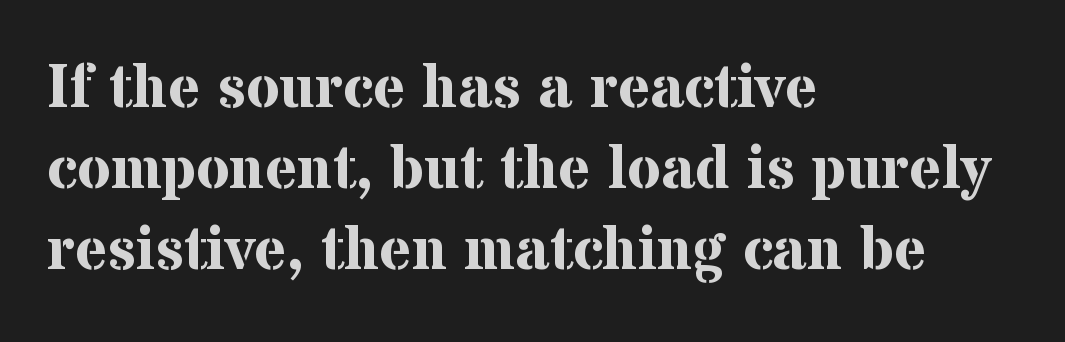
Q: Is the text bold? A: Yes.
Q: Is the text italic (slanted)? A: No, it is upright.
Q: Is the typeface a serif or a sans-serif typeface? A: Serif.
Q: Is the text underlined? A: No.
Q: How is the paragraph aligned? A: Left-aligned.
Q: Is the spacing between letters normal or unusually wide? A: Normal.
Q: Is the spacing between lines tight, normal or loose? A: Normal.
Q: Width (condensed, normal, or wide)? A: Normal.
Q: Stroke contrast? A: Medium.
Q: x-height? A: Medium.
Q: Monospaced? A: No.
